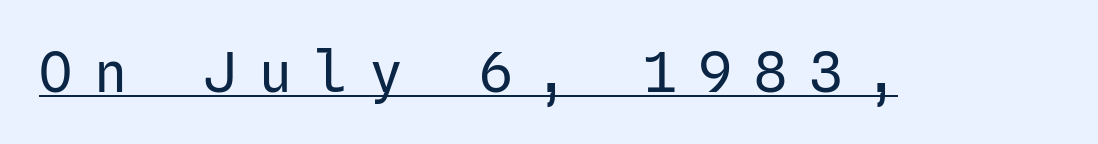
{"serif": "no", "italic": "no", "bold": "no", "weight": "regular", "width": "normal", "stroke_contrast": "low", "x_height": "medium", "underline": "yes", "letter_spacing": "wide", "letter_spacing_em": 0.4, "glyph_px": 55}
